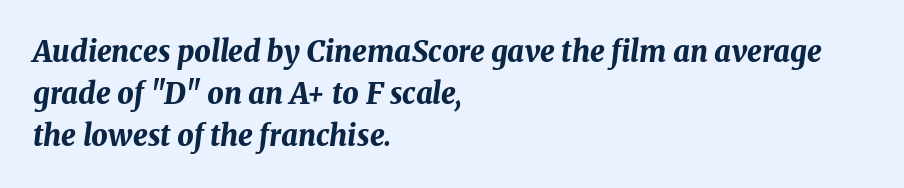
Q: Is the text bold? A: Yes.
Q: Is the text italic (slanted)? A: Yes, it leans right by about 8 degrees.
Q: Is the text underlined? A: No.
Q: How is the paragraph aligned? A: Left-aligned.
Q: Is the spacing between letters normal or unusually wide? A: Normal.
Q: Is the spacing between lines tight, normal or loose? A: Normal.
Q: Width (condensed, normal, or wide)? A: Normal.
Q: Stroke contrast? A: Medium.
Q: x-height? A: Medium.
Q: Monospaced? A: No.
